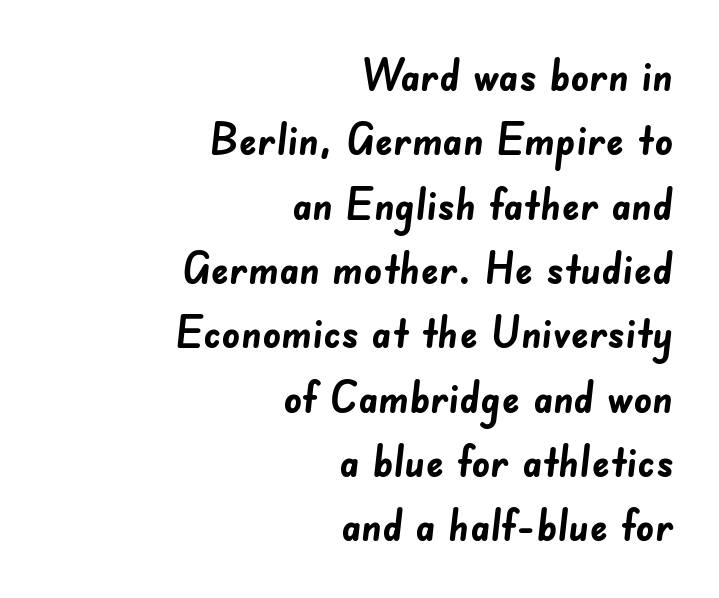
Q: Is the text bold? A: Yes.
Q: Is the typeface a serif or a sans-serif typeface? A: Sans-serif.
Q: Is the text underlined? A: No.
Q: How is the paragraph aligned? A: Right-aligned.
Q: Is the spacing between letters normal or unusually wide? A: Normal.
Q: Is the spacing between lines tight, normal or loose? A: Normal.
Q: Width (condensed, normal, or wide)? A: Normal.
Q: Stroke contrast? A: Low.
Q: x-height? A: Small.
Q: Monospaced? A: No.
